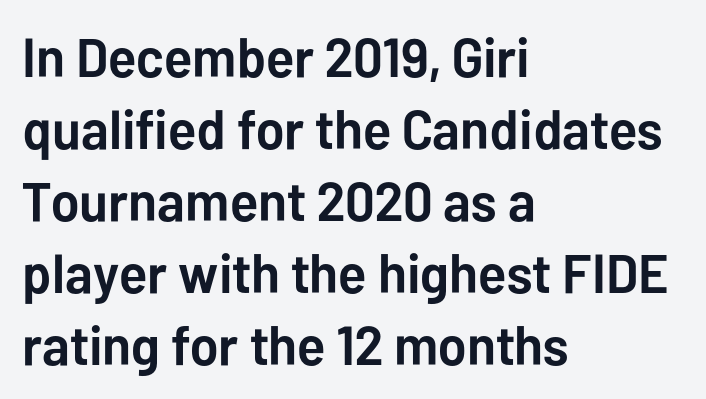
{"serif": "no", "italic": "no", "bold": "yes", "weight": "semibold", "width": "normal", "stroke_contrast": "low", "x_height": "medium", "monospaced": "no", "underline": "no", "align": "left", "line_spacing": "normal", "line_spacing_ratio": 1.31, "letter_spacing": "normal", "letter_spacing_em": 0.0, "glyph_px": 55}
